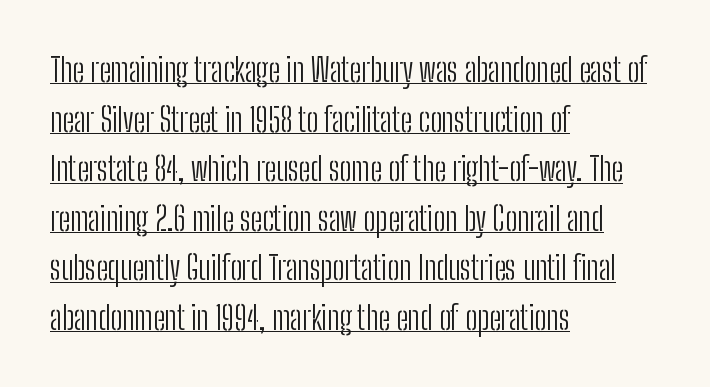
The image shows 32 px light, condensed sans-serif type, upright; set left-aligned, normal line spacing (1.55x), normal letter spacing, underlined; low stroke contrast and a medium x-height.
